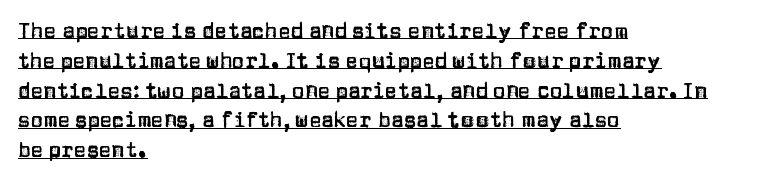
{"italic": "no", "underline": "yes", "align": "left", "line_spacing": "normal", "line_spacing_ratio": 1.42, "letter_spacing": "normal", "letter_spacing_em": 0.0, "glyph_px": 21}
